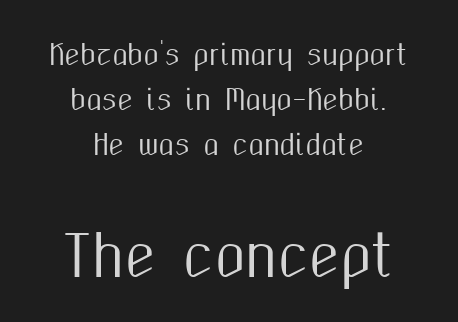
Does the type have serifs? No, each stem ends abruptly. A centered setting, common on invitations and titles, is used for this passage. A bare baseline throughout the passage. Do the characters align in a grid? No, the font is proportional. Evenly set lines give the paragraph a standard silhouette. Look at the tracking — it's just the regular setting, nothing added.
